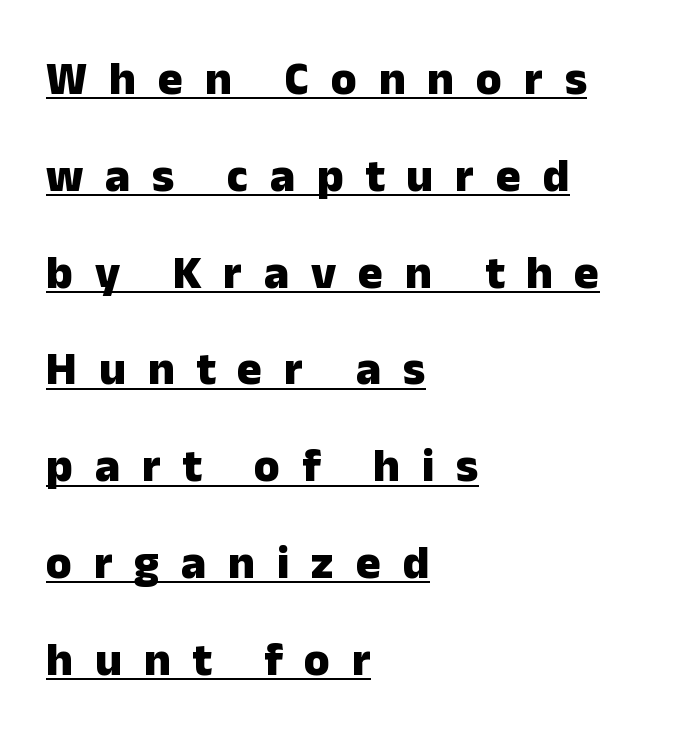
The image shows 47 px heavy sans-serif type, upright; set left-aligned, loose line spacing (2.06x), unusually wide letter spacing (+0.46 em), underlined; low stroke contrast and a medium x-height.
